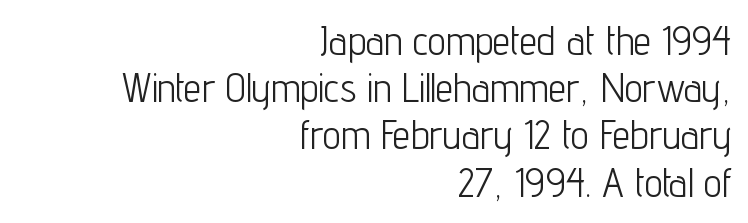
The image shows 40 px light, condensed sans-serif type, upright; set right-aligned, line spacing 1.18x, normal letter spacing, not underlined; low stroke contrast and a medium x-height.
